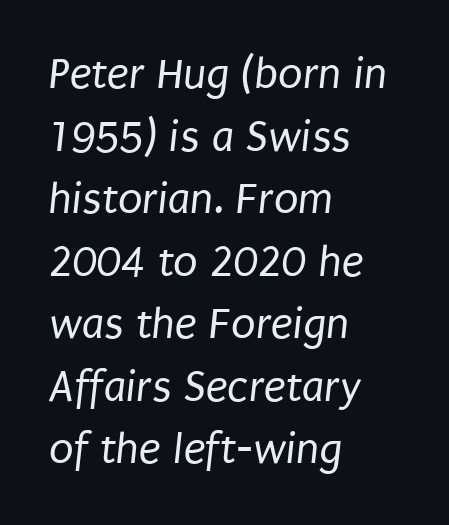
{"serif": "no", "bold": "no", "weight": "regular", "width": "condensed", "stroke_contrast": "low", "x_height": "large", "monospaced": "no", "underline": "no", "align": "left", "line_spacing": "normal", "line_spacing_ratio": 1.39, "letter_spacing": "normal", "letter_spacing_em": 0.0, "glyph_px": 45}
